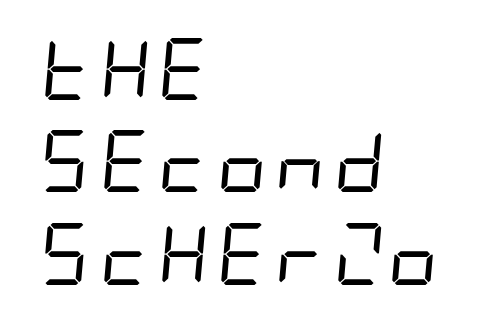
The glyphs in this specimen are sans serif. Reading down the column, the eye jumps a familiar distance to each next line. Tracking value appears to be zero — textbook default spacing. Vertical stems look standard width or narrower in stroke. The space beneath each line is pristine and unruled.
